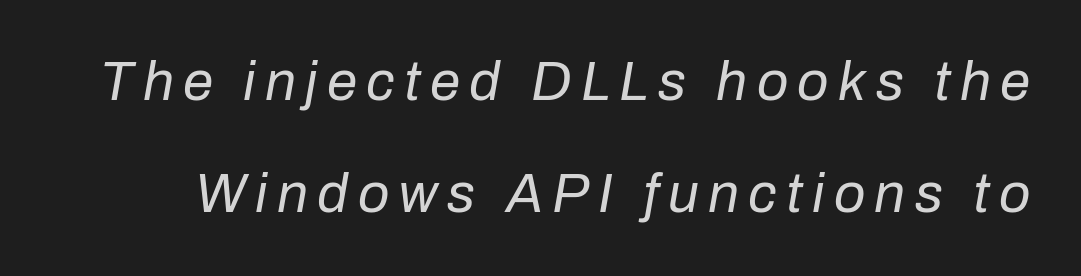
Q: Is the text bold? A: No.
Q: Is the text italic (slanted)? A: Yes, it leans right by about 10 degrees.
Q: Is the text underlined? A: No.
Q: Is the spacing between lines tight, normal or loose? A: Loose.
Q: Width (condensed, normal, or wide)? A: Normal.
Q: Stroke contrast? A: Low.
Q: x-height? A: Medium.
Q: Monospaced? A: No.
